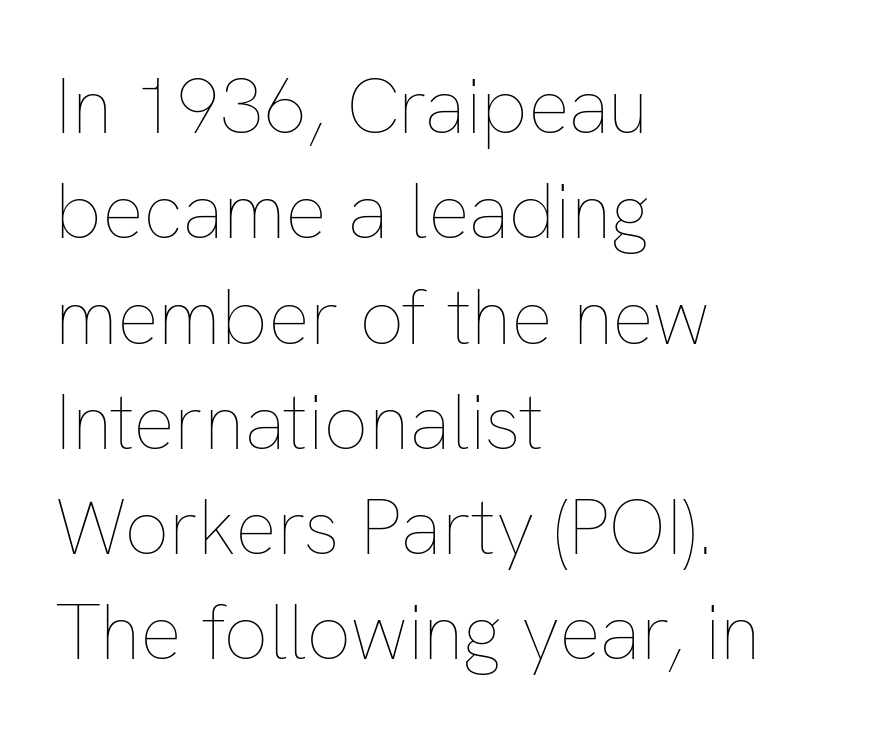
Which margin do the lines hug? The left one — the right edge is uneven. Letter spacing: default. The characters are drawn with everyday or finer stroke widths. Notice how descenders clear the ascenders below comfortably — that's standard leading. Notice how the stems are strictly vertical — no italics here.
